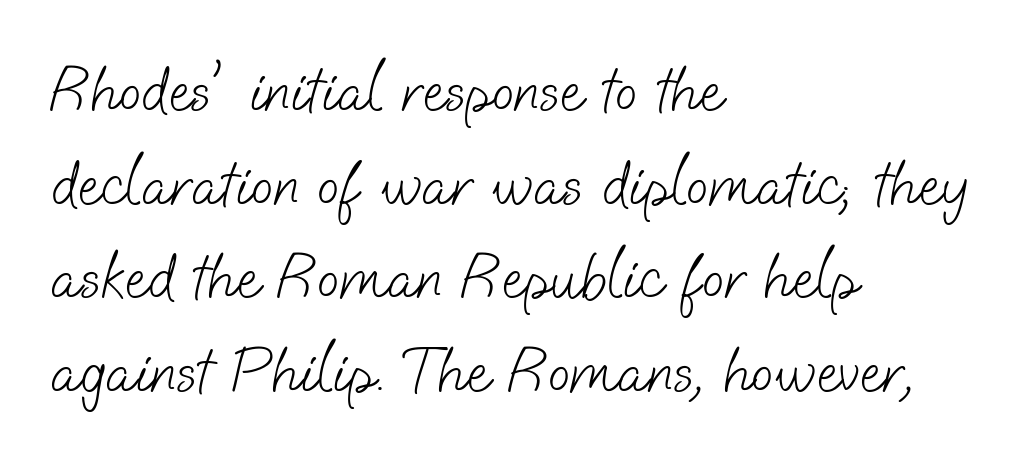
A classic flush-left, rag-right setting is used for this passage. A quiet, ordinary-to-light weight characterises the typeface. The rows are spaced the way most documents space them. Inter-character spacing is left at the font's built-in metrics. Here the designer chose a conventional face with non-uniform glyph widths. No word sits above an underline.
